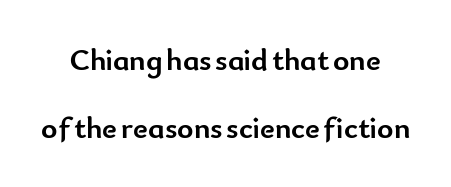
Anything drawn beneath the words? Only blank space. Nothing unusual about the tracking: characters are spaced as the font intends. The passage shown stacks its lines with a broad gap. The lettering holds an erect, upright posture throughout. Look at the stroke-to-counter ratio: heavy, a bold.
